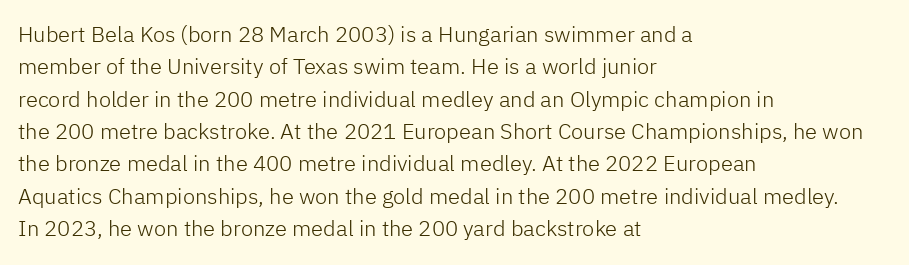
The image shows 22 px text type, upright; set left-aligned, normal line spacing (1.47x), normal letter spacing, not underlined.
